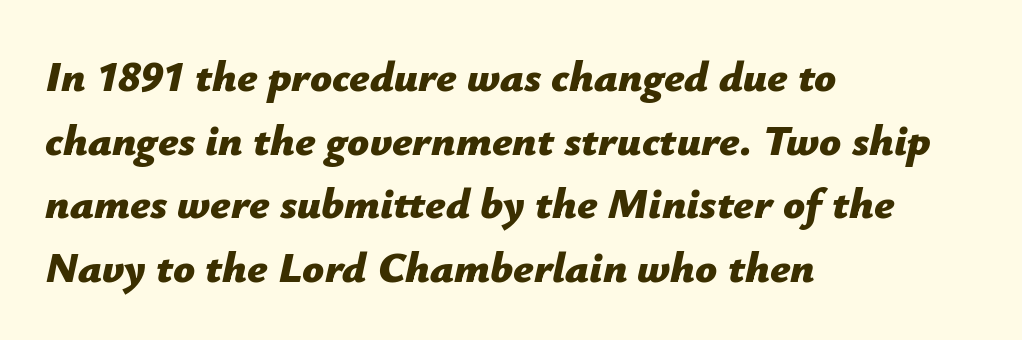
The image shows 43 px bold type, italic (leaning right); set left-aligned, normal line spacing (1.48x), normal letter spacing, not underlined; low stroke contrast and a medium x-height.
